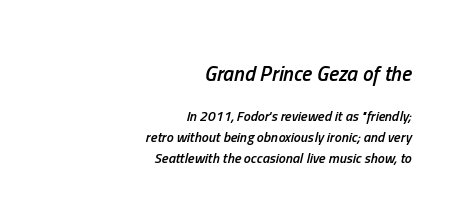
{"italic": "yes", "lean": "right", "slant_degrees": 13, "bold": "semi", "underline": "no", "align": "right", "line_spacing": "normal", "line_spacing_ratio": 1.51, "letter_spacing": "normal", "letter_spacing_em": 0.0, "larger_block": "first", "size_ratio": 1.5, "glyph_px": 21}
